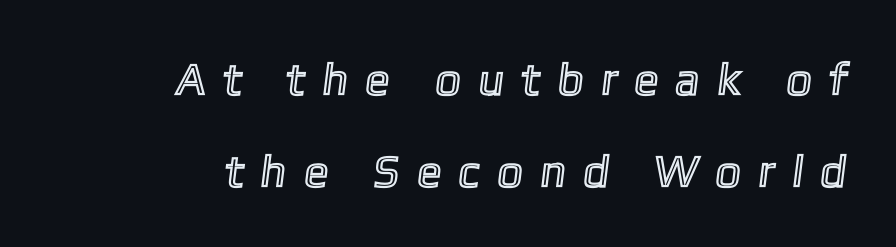
{"width": "normal", "x_height": "medium", "monospaced": "no", "underline": "no", "align": "right", "line_spacing": "loose", "line_spacing_ratio": 2.04, "letter_spacing": "wide", "letter_spacing_em": 0.39, "glyph_px": 45}
